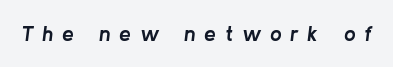
The type is letterspaced generously, with wide tracking. These lines carry a lot of weight — the face is fully bold. Characters are canted at an angle relative to the baseline's perpendicular. A clean baseline with only descenders dipping below it.
